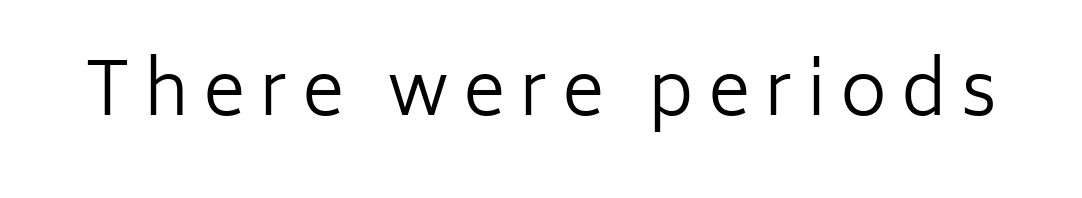
Descender tails drop into unmarked territory. Tall strokes in this sample are plumb rather than angled. The typeface has the unassuming heft of standard copy or less. Do the characters align in a grid? No, the font is proportional. The rendering shows plain stroke endings on the letterforms — a sans-serif design. The rendering inserts visible extra space after every character.
